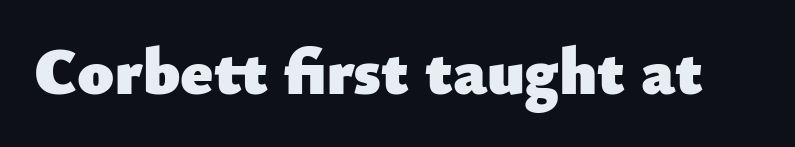
{"serif": "no", "italic": "no", "bold": "yes", "weight": "heavy", "width": "normal", "stroke_contrast": "low", "x_height": "small", "monospaced": "no", "underline": "no", "letter_spacing": "normal", "letter_spacing_em": 0.0, "glyph_px": 66}
